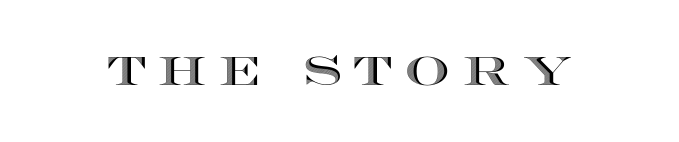
The image shows 40 px wide type, upright; set unusually wide letter spacing (+0.32 em), not underlined; a large x-height.
